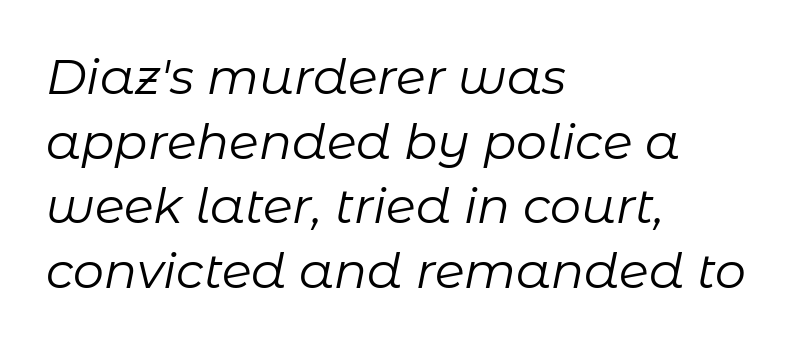
Q: Is the text bold? A: No.
Q: Is the text italic (slanted)? A: Yes, it leans right by about 11 degrees.
Q: Is the text underlined? A: No.
Q: How is the paragraph aligned? A: Left-aligned.
Q: Is the spacing between letters normal or unusually wide? A: Normal.
Q: Is the spacing between lines tight, normal or loose? A: Normal.
Q: Width (condensed, normal, or wide)? A: Normal.
Q: Stroke contrast? A: Low.
Q: x-height? A: Medium.
Q: Monospaced? A: No.
